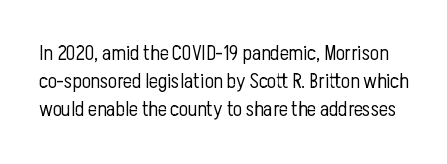
{"italic": "no", "bold": "no", "underline": "no", "line_spacing": "normal", "line_spacing_ratio": 1.33, "letter_spacing": "normal", "letter_spacing_em": 0.0, "glyph_px": 21}
